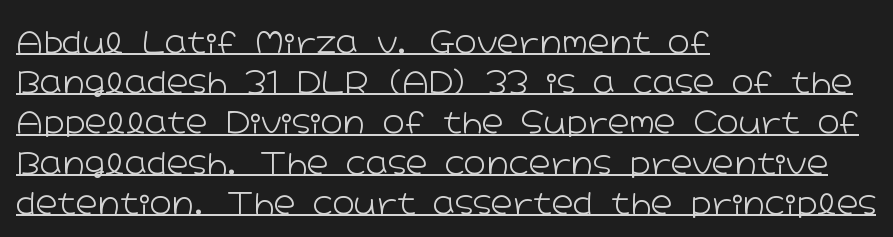
{"serif": "no", "italic": "no", "bold": "no", "weight": "light", "width": "wide", "stroke_contrast": "low", "x_height": "medium", "monospaced": "no", "underline": "yes", "align": "left", "line_spacing": "normal", "line_spacing_ratio": 1.34, "letter_spacing": "normal", "letter_spacing_em": 0.0, "glyph_px": 30}
